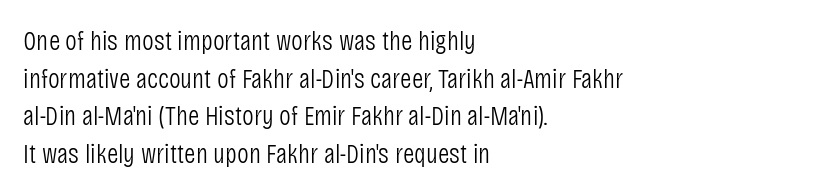
Stroke thickness stays within the range of a standard reading face or lighter. Students, note that the glyphs here touch the page at normal intervals. Does the leading feel generous? No, just average. Grotesque or geometric, the face here clearly has no serifs.
